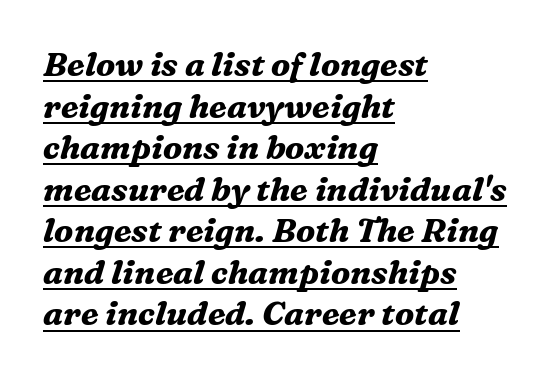
{"serif": "yes", "italic": "yes", "lean": "right", "slant_degrees": 16, "bold": "yes", "weight": "bold", "width": "normal", "stroke_contrast": "medium", "x_height": "medium", "monospaced": "no", "underline": "yes", "align": "left", "line_spacing": "normal", "line_spacing_ratio": 1.26, "letter_spacing": "normal", "letter_spacing_em": 0.0, "glyph_px": 33}
